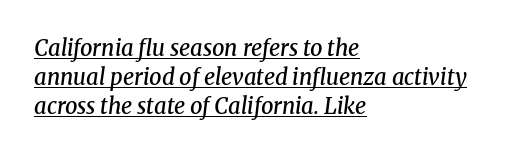
The image shows 22 px text type, italic (leaning right); set left-aligned, normal line spacing (1.31x), normal letter spacing, underlined.
